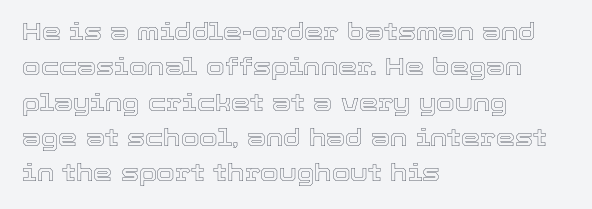
The passage shown stacks its lines at a standard gap. No extra tracking has been applied to these lines. Compared with a centered layout, this one pins lines to the left instead. The area under the type is left untouched. When letters stand straight like this, we call the style roman or upright.
